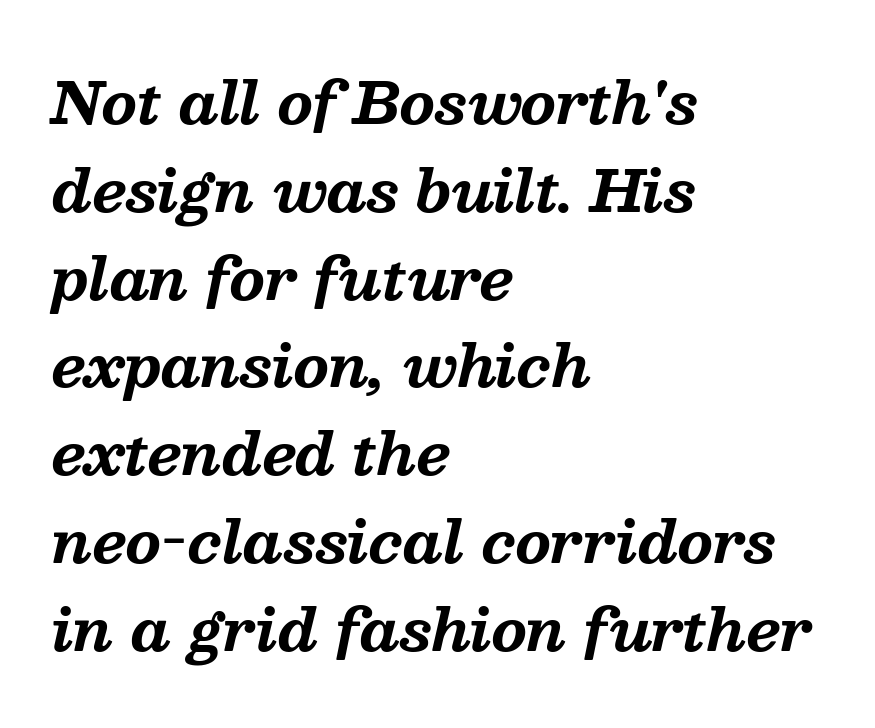
Q: Is the text bold? A: Yes.
Q: Is the text italic (slanted)? A: Yes, it leans right by about 13 degrees.
Q: Is the typeface a serif or a sans-serif typeface? A: Serif.
Q: Is the text underlined? A: No.
Q: How is the paragraph aligned? A: Left-aligned.
Q: Is the spacing between letters normal or unusually wide? A: Normal.
Q: Is the spacing between lines tight, normal or loose? A: Normal.
Q: Width (condensed, normal, or wide)? A: Normal.
Q: Stroke contrast? A: Medium.
Q: x-height? A: Medium.
Q: Monospaced? A: No.
